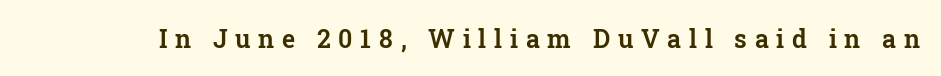
{"italic": "no", "underline": "no", "letter_spacing": "wide", "letter_spacing_em": 0.31, "glyph_px": 25}
